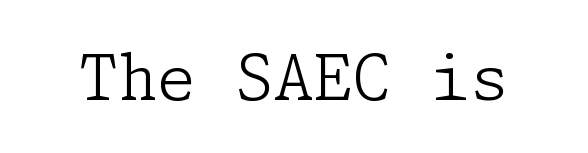
{"serif": "yes", "italic": "no", "bold": "no", "weight": "light", "width": "normal", "stroke_contrast": "low", "x_height": "medium", "underline": "no", "letter_spacing": "normal", "letter_spacing_em": 0.0, "glyph_px": 63}
